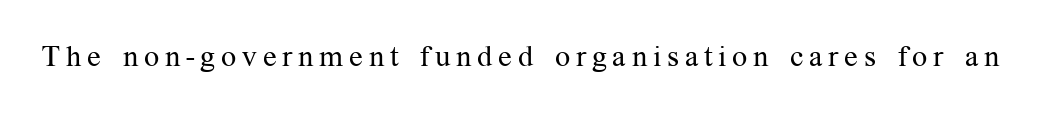
{"serif": "yes", "italic": "no", "bold": "no", "weight": "regular", "width": "normal", "stroke_contrast": "medium", "x_height": "medium", "monospaced": "no", "underline": "no", "glyph_px": 30}
